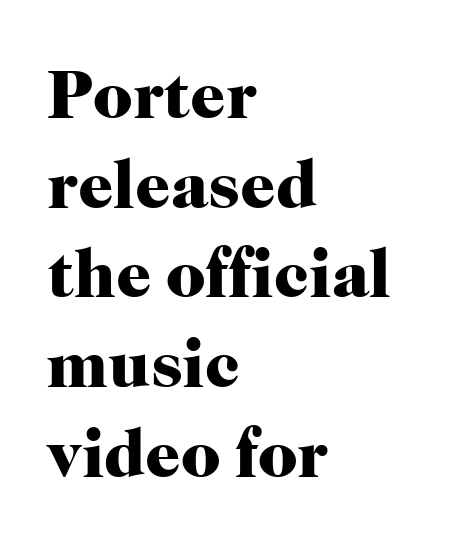
{"serif": "yes", "italic": "no", "bold": "yes", "weight": "heavy", "width": "normal", "stroke_contrast": "high", "x_height": "medium", "monospaced": "no", "underline": "no", "align": "left", "line_spacing": "normal", "line_spacing_ratio": 1.3, "letter_spacing": "normal", "letter_spacing_em": 0.0, "glyph_px": 69}
